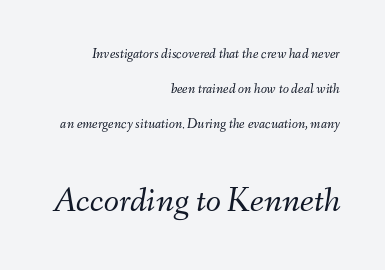
{"italic": "yes", "lean": "right", "slant_degrees": 9, "bold": "no", "weight": "light", "width": "normal", "stroke_contrast": "medium", "x_height": "small", "monospaced": "no", "underline": "no", "align": "right", "line_spacing": "loose", "line_spacing_ratio": 2.49, "letter_spacing": "normal", "letter_spacing_em": 0.0, "larger_block": "second", "size_ratio": 2.5, "glyph_px": 35}
